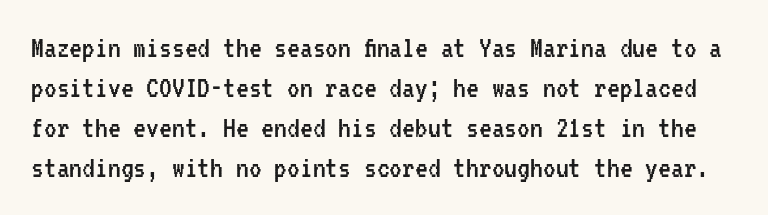
{"serif": "no", "italic": "no", "bold": "no", "weight": "regular", "width": "condensed", "stroke_contrast": "low", "x_height": "medium", "monospaced": "yes", "underline": "no", "line_spacing": "normal", "line_spacing_ratio": 1.25, "letter_spacing": "normal", "letter_spacing_em": 0.0, "glyph_px": 32}
